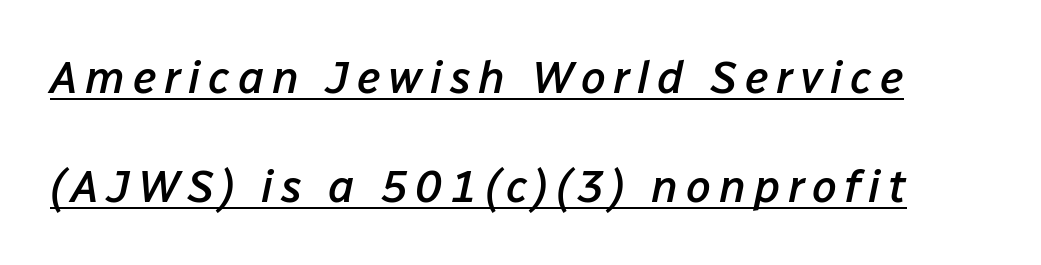
The image shows 45 px semibold type, italic (leaning right); set loose line spacing (2.43x), underlined; low stroke contrast and a medium x-height.
